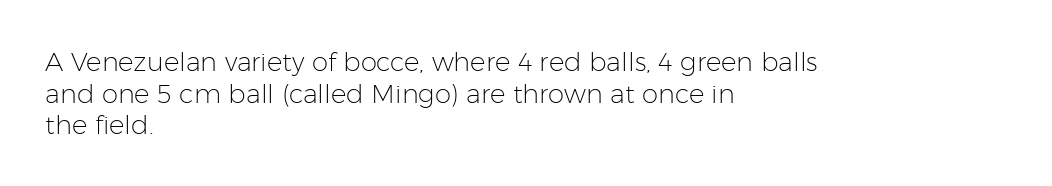
{"italic": "no", "bold": "no", "underline": "no", "align": "left", "line_spacing_ratio": 1.22, "letter_spacing": "normal", "letter_spacing_em": 0.0, "glyph_px": 26}
